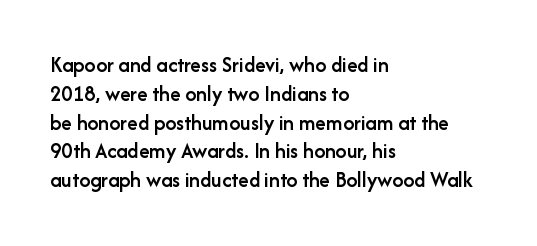
Q: Is the text bold? A: Semi-bold.
Q: Is the text italic (slanted)? A: No, it is upright.
Q: Is the text underlined? A: No.
Q: How is the paragraph aligned? A: Left-aligned.
Q: Is the spacing between letters normal or unusually wide? A: Normal.
Q: Is the spacing between lines tight, normal or loose? A: Normal.
